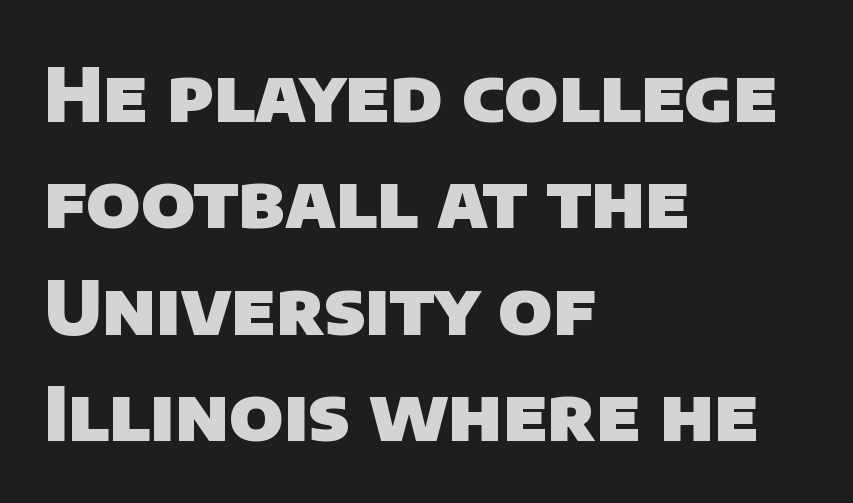
What's the leading like? Ordinary, nothing unusual. These lines are rendered in a variable-pitch font. Spacing between characters is what you'd get straight out of the box. Reading down the block, your eye returns to a fixed left position each line. To sum up the face: it is a sans, with no serifs.
